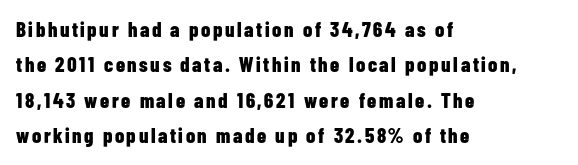
The image shows 21 px bold type, upright; set left-aligned, normal line spacing (1.69x), not underlined.
